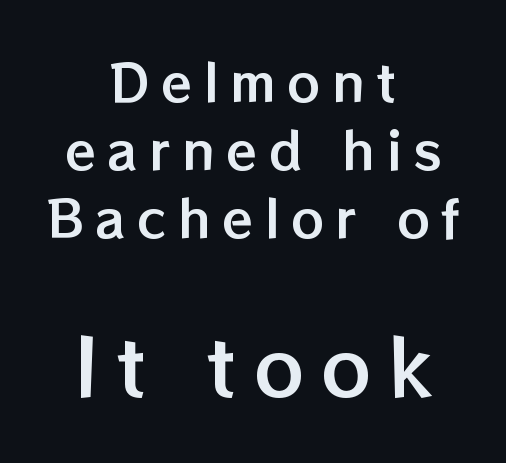
Q: Is the text italic (slanted)? A: No, it is upright.
Q: Is the text underlined? A: No.
Q: How is the paragraph aligned? A: Centered.
Q: Is the spacing between letters normal or unusually wide? A: Unusually wide.
Q: Is the spacing between lines tight, normal or loose? A: Normal.
Q: Which block of text is set in a larger size, the first (top) or the second (bottom)? A: The second (bottom) one.
Q: Width (condensed, normal, or wide)? A: Normal.
Q: Stroke contrast? A: Low.
Q: x-height? A: Medium.
Q: Monospaced? A: No.
